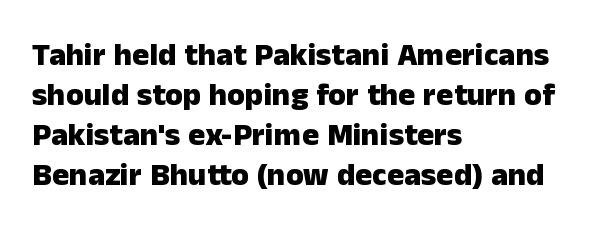
{"serif": "no", "italic": "no", "bold": "yes", "weight": "heavy", "width": "normal", "stroke_contrast": "low", "x_height": "medium", "monospaced": "no", "underline": "no", "align": "left", "line_spacing": "normal", "line_spacing_ratio": 1.25, "letter_spacing": "normal", "letter_spacing_em": 0.0, "glyph_px": 32}
